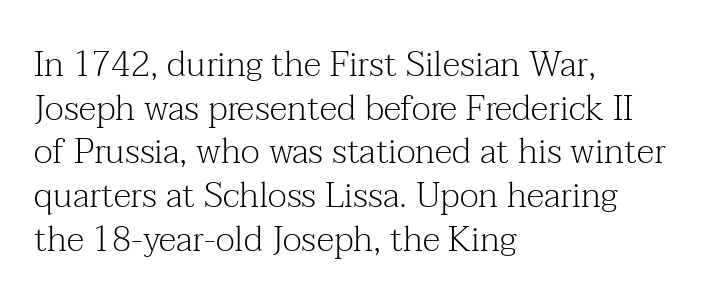
The image shows 35 px light serif type, upright; set left-aligned, normal line spacing (1.25x), normal letter spacing, not underlined; medium stroke contrast and a medium x-height.
